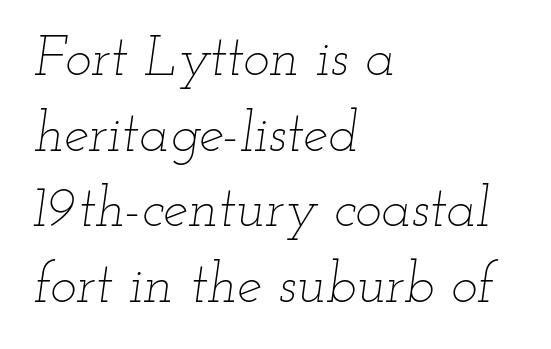
The image shows 56 px thin, wide type, italic (leaning right); set left-aligned, normal line spacing (1.35x), normal letter spacing, not underlined; low stroke contrast and a small x-height.
